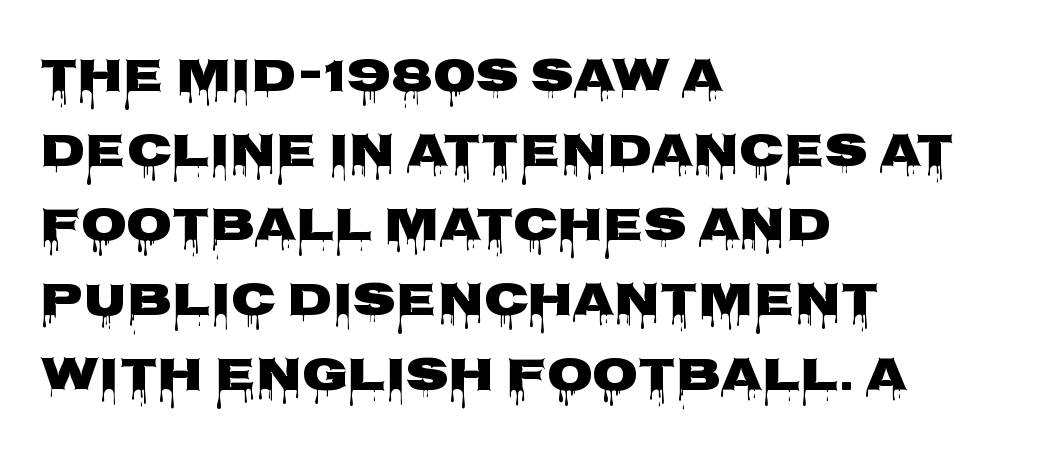
{"serif": "no", "italic": "no", "bold": "yes", "weight": "heavy", "width": "wide", "stroke_contrast": "low", "x_height": "large", "monospaced": "no", "underline": "no", "align": "left", "line_spacing": "normal", "line_spacing_ratio": 1.59, "letter_spacing": "normal", "letter_spacing_em": 0.0, "glyph_px": 47}
